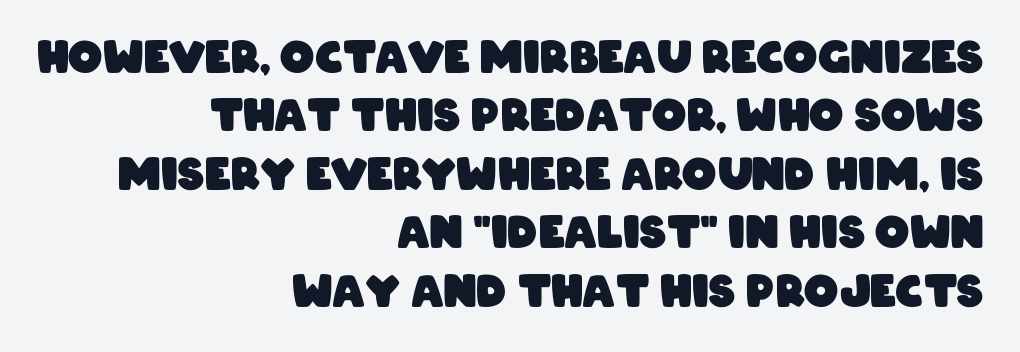
Q: Is the text bold? A: Yes.
Q: Is the typeface a serif or a sans-serif typeface? A: Sans-serif.
Q: Is the text underlined? A: No.
Q: How is the paragraph aligned? A: Right-aligned.
Q: Is the spacing between letters normal or unusually wide? A: Normal.
Q: Is the spacing between lines tight, normal or loose? A: Normal.
Q: Width (condensed, normal, or wide)? A: Condensed.
Q: Stroke contrast? A: Low.
Q: x-height? A: Large.
Q: Monospaced? A: No.
